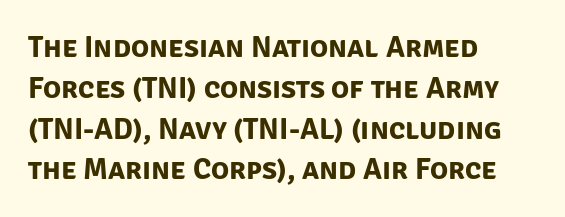
Q: Is the text bold? A: Yes.
Q: Is the typeface a serif or a sans-serif typeface? A: Sans-serif.
Q: Is the text underlined? A: No.
Q: How is the paragraph aligned? A: Left-aligned.
Q: Is the spacing between letters normal or unusually wide? A: Normal.
Q: Is the spacing between lines tight, normal or loose? A: Normal.
Q: Width (condensed, normal, or wide)? A: Normal.
Q: Stroke contrast? A: Low.
Q: x-height? A: Large.
Q: Monospaced? A: No.
